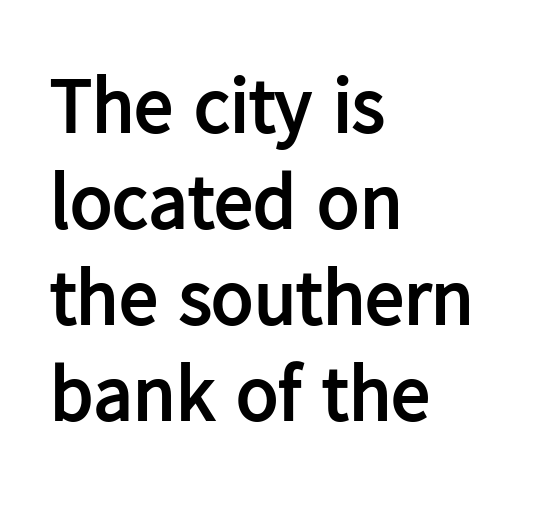
Weight check: bold — yes, fully. These lines are rendered in a variable-pitch font. Quick note: underline off. Horizontally, the lines are justified to the leading edge only.
